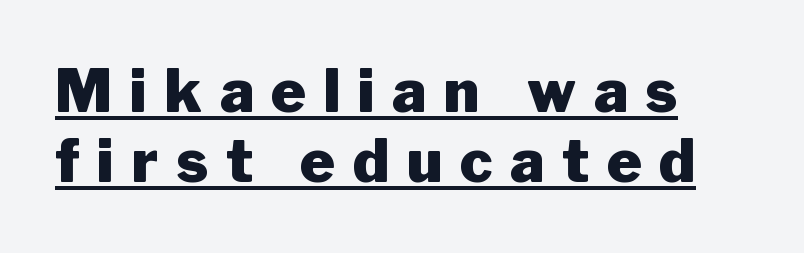
The image shows 59 px heavy sans-serif type, upright; set left-aligned, line spacing 1.19x, unusually wide letter spacing (+0.3 em), underlined; low stroke contrast and a medium x-height.
